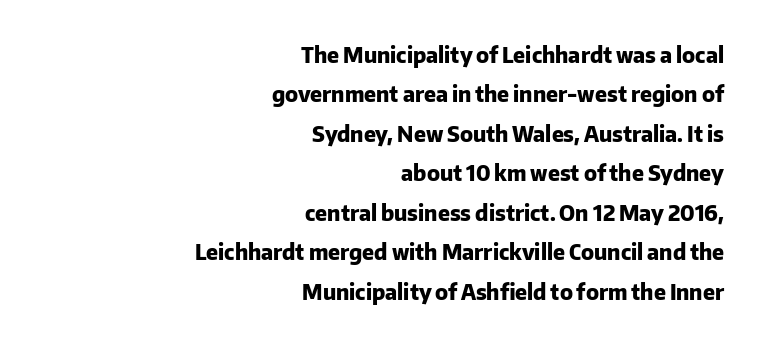
Q: Is the text bold? A: Yes.
Q: Is the text italic (slanted)? A: No, it is upright.
Q: Is the text underlined? A: No.
Q: How is the paragraph aligned? A: Right-aligned.
Q: Is the spacing between letters normal or unusually wide? A: Normal.
